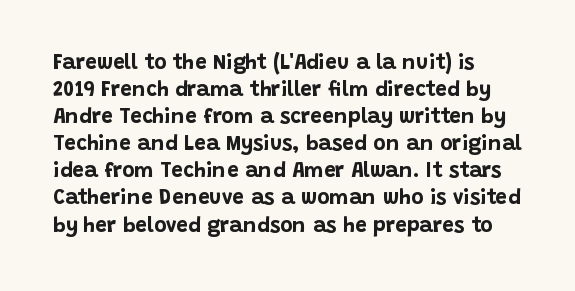
The space directly below the letters is spotless. In terms of leading, this rendering sits right in the middle. Notice how the stems are strictly vertical — no italics here. Honestly, the letter spacing is just normal — you wouldn't notice it. Typesetter's note: full bold, strokes at maximum text heaviness.
